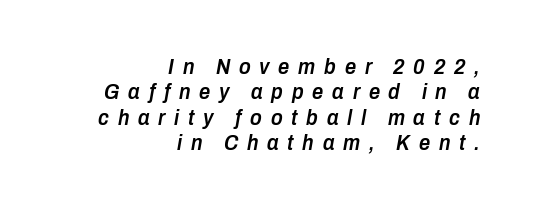
{"italic": "yes", "lean": "right", "slant_degrees": 10, "bold": "semi", "underline": "no", "align": "right", "line_spacing": "tight", "line_spacing_ratio": 1.15, "letter_spacing": "wide", "letter_spacing_em": 0.4, "glyph_px": 22}
